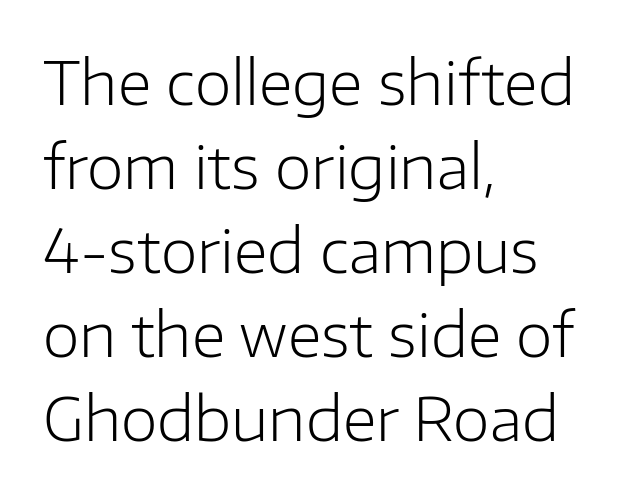
The typeface has the unassuming heft of standard copy or less. Students, note that the glyphs here touch the page at normal intervals. The glyphs are unaccompanied by any horizontal stroke below them. Nothing sits at the stroke ends, so this counts as sans-serif.
